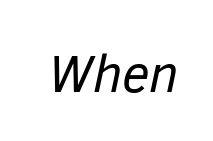
{"italic": "yes", "lean": "right", "slant_degrees": 12, "bold": "no", "weight": "regular", "width": "normal", "stroke_contrast": "low", "x_height": "medium", "monospaced": "no", "underline": "no", "letter_spacing": "normal", "letter_spacing_em": 0.0, "glyph_px": 53}
